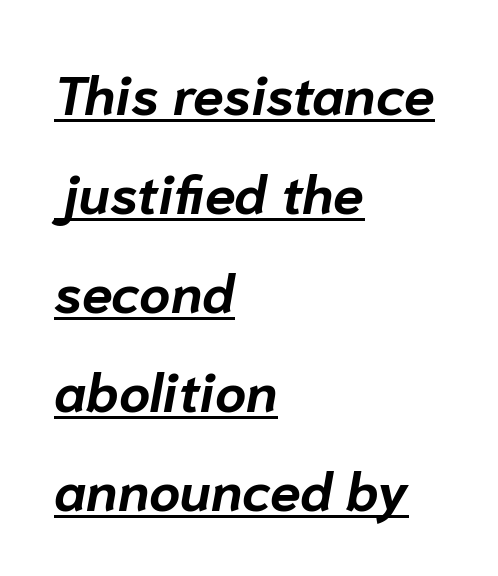
{"italic": "yes", "lean": "right", "slant_degrees": 10, "bold": "yes", "weight": "bold", "width": "normal", "stroke_contrast": "low", "x_height": "medium", "monospaced": "no", "underline": "yes", "align": "left", "line_spacing_ratio": 1.8, "letter_spacing": "normal", "letter_spacing_em": 0.0, "glyph_px": 55}
